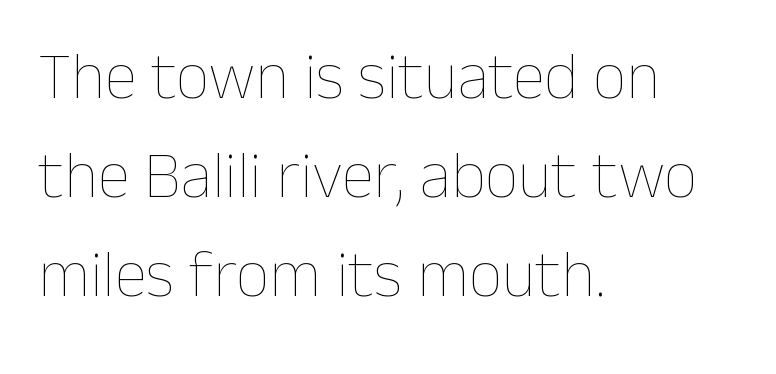
Q: Is the text bold? A: No.
Q: Is the text italic (slanted)? A: No, it is upright.
Q: Is the text underlined? A: No.
Q: How is the paragraph aligned? A: Left-aligned.
Q: Is the spacing between letters normal or unusually wide? A: Normal.
Q: Is the spacing between lines tight, normal or loose? A: Normal.
Q: Width (condensed, normal, or wide)? A: Normal.
Q: Stroke contrast? A: Low.
Q: x-height? A: Medium.
Q: Monospaced? A: No.
